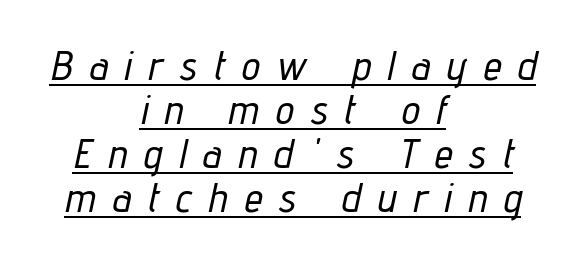
Q: Is the text italic (slanted)? A: Yes, it leans right by about 12 degrees.
Q: Is the text underlined? A: Yes.
Q: How is the paragraph aligned? A: Centered.
Q: Is the spacing between letters normal or unusually wide? A: Unusually wide.
Q: Is the spacing between lines tight, normal or loose? A: Tight.
Q: Width (condensed, normal, or wide)? A: Condensed.
Q: Stroke contrast? A: Low.
Q: x-height? A: Medium.
Q: Monospaced? A: No.
